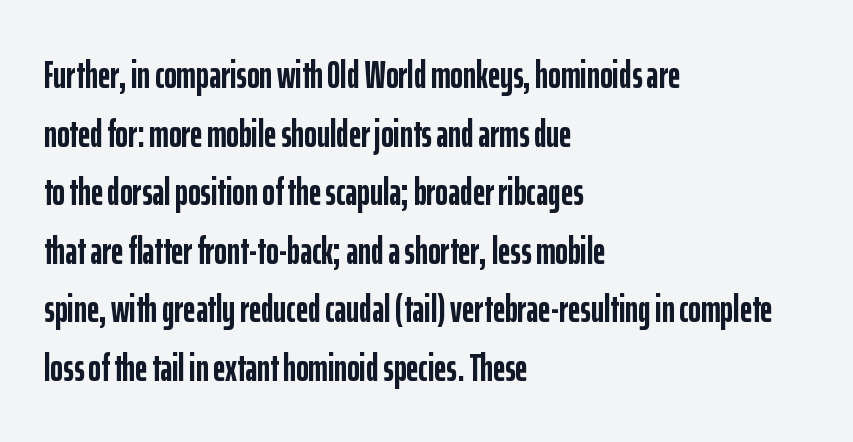
{"serif": "no", "italic": "no", "bold": "yes", "weight": "semibold", "width": "condensed", "stroke_contrast": "low", "x_height": "medium", "monospaced": "no", "underline": "no", "align": "left", "line_spacing": "normal", "line_spacing_ratio": 1.54, "letter_spacing": "normal", "letter_spacing_em": 0.0, "glyph_px": 38}
